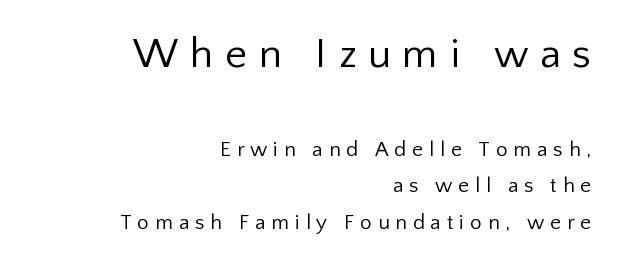
{"serif": "no", "italic": "no", "bold": "no", "weight": "regular", "width": "normal", "stroke_contrast": "low", "x_height": "medium", "monospaced": "no", "underline": "no", "align": "right", "line_spacing_ratio": 1.74, "letter_spacing": "wide", "letter_spacing_em": 0.28, "larger_block": "first", "size_ratio": 2.0, "glyph_px": 42}
